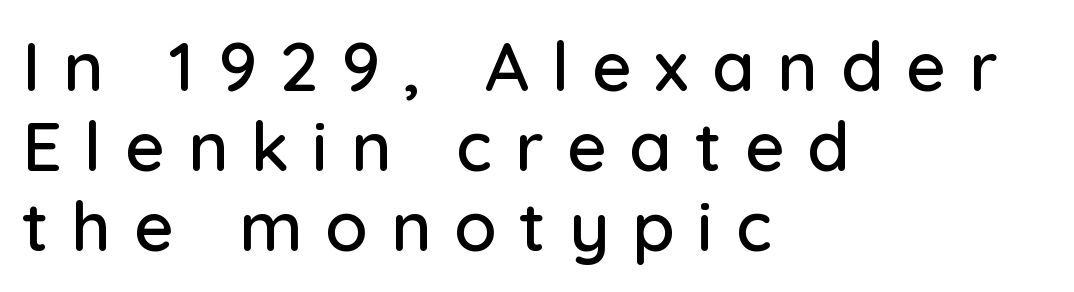
{"serif": "no", "italic": "no", "width": "normal", "stroke_contrast": "low", "x_height": "medium", "monospaced": "no", "underline": "no", "align": "left", "line_spacing_ratio": 1.16, "letter_spacing": "wide", "letter_spacing_em": 0.33, "glyph_px": 69}
